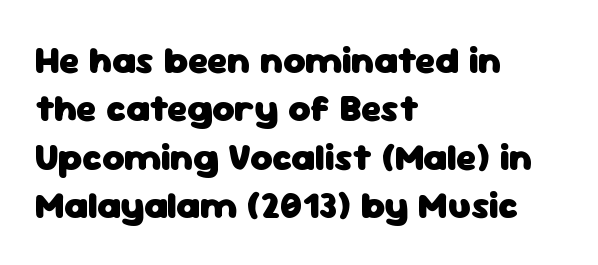
The axis of the letterforms is exactly vertical. You can tell from the bare stems that sans-serif type was used. Notice how thick the strokes are: this is what a full bold looks like. Is there much room between lines? A standard amount, neither cramped nor airy. The letterforms sit shoulder to shoulder at normal distance. A student would call this left alignment; a typographer would say flush left, rag right.
